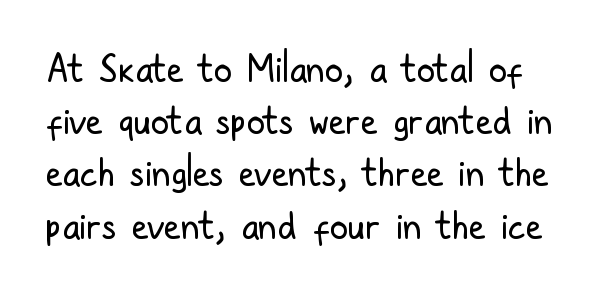
Q: Is the text bold? A: No.
Q: Is the text italic (slanted)? A: No, it is upright.
Q: Is the typeface a serif or a sans-serif typeface? A: Sans-serif.
Q: Is the text underlined? A: No.
Q: Is the spacing between letters normal or unusually wide? A: Normal.
Q: Is the spacing between lines tight, normal or loose? A: Normal.
Q: Width (condensed, normal, or wide)? A: Condensed.
Q: Stroke contrast? A: Low.
Q: x-height? A: Medium.
Q: Monospaced? A: No.
